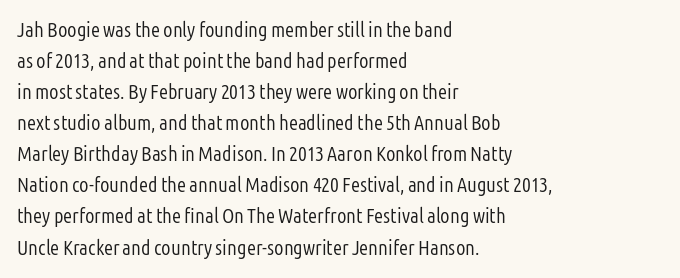
No chunkiness to these letters — they're not bold. The area under the type is left untouched. This rendering uses left alignment, leaving the right contour irregular. The font's upright variant was chosen for this text. Compared with typical body copy, the letter spacing here is the same.
